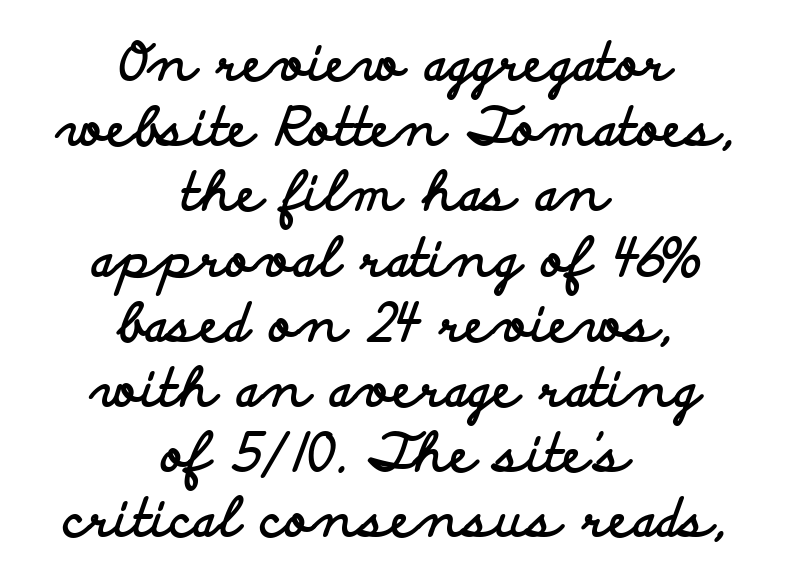
Proportional: the letters do not fall into vertical columns. Characters follow at the spacing the type designer built in. Check under the words: just untouched page. Heft: maximum for text — a bold.
